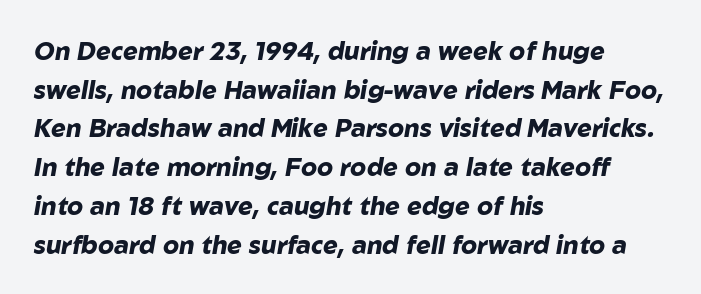
The image shows 25 px bold type, italic (leaning right); set left-aligned, normal line spacing (1.55x), normal letter spacing, not underlined.
